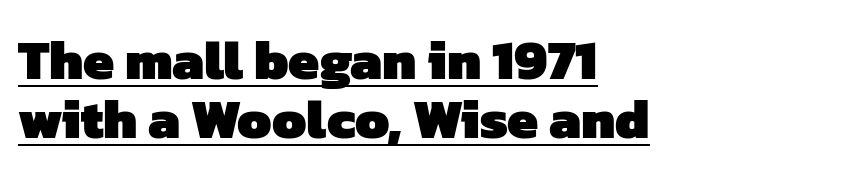
Q: Is the text bold? A: Yes.
Q: Is the typeface a serif or a sans-serif typeface? A: Sans-serif.
Q: Is the text underlined? A: Yes.
Q: How is the paragraph aligned? A: Left-aligned.
Q: Is the spacing between letters normal or unusually wide? A: Normal.
Q: Is the spacing between lines tight, normal or loose? A: Tight.
Q: Width (condensed, normal, or wide)? A: Normal.
Q: Stroke contrast? A: Low.
Q: x-height? A: Medium.
Q: Monospaced? A: No.
